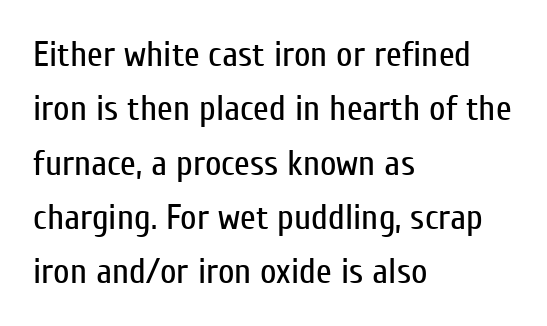
The rag falls on the right side of this text block. This is the regular roman posture of the typeface. Successive baselines arrive at the customary interval. A typesetter would label this face a sans. Honestly, the letter spacing is just normal — you wouldn't notice it. The space directly below the letters is spotless.
